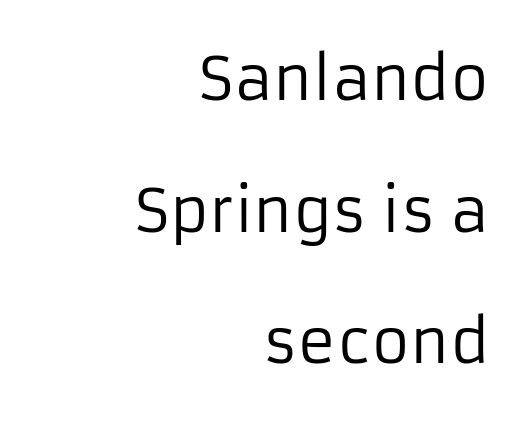
{"serif": "no", "italic": "no", "bold": "no", "weight": "regular", "width": "normal", "stroke_contrast": "low", "x_height": "medium", "monospaced": "no", "underline": "no", "align": "right", "line_spacing": "loose", "line_spacing_ratio": 2.23, "letter_spacing": "normal", "letter_spacing_em": 0.0, "glyph_px": 59}
